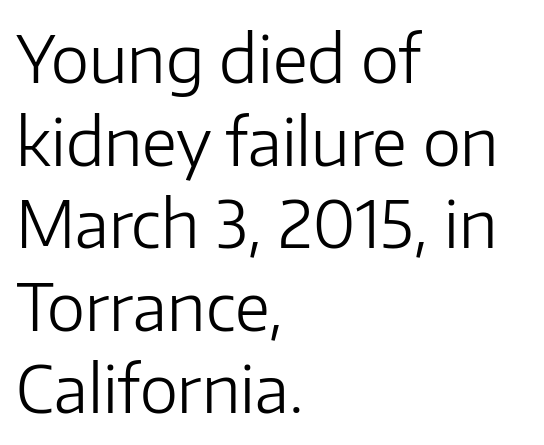
{"serif": "no", "italic": "no", "bold": "no", "weight": "light", "width": "normal", "stroke_contrast": "low", "x_height": "medium", "monospaced": "no", "underline": "no", "align": "left", "line_spacing": "normal", "line_spacing_ratio": 1.27, "letter_spacing": "normal", "letter_spacing_em": 0.0, "glyph_px": 65}
